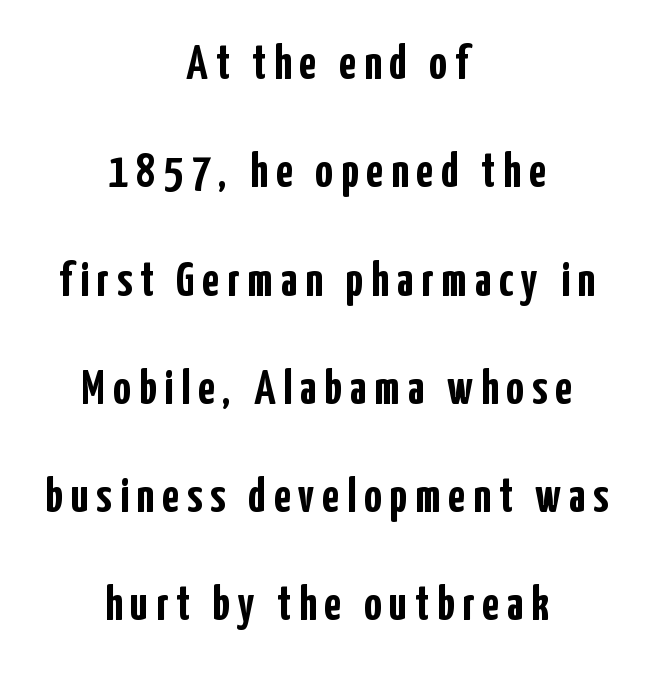
Q: Is the text bold? A: Yes.
Q: Is the text italic (slanted)? A: No, it is upright.
Q: Is the typeface a serif or a sans-serif typeface? A: Sans-serif.
Q: Is the text underlined? A: No.
Q: How is the paragraph aligned? A: Centered.
Q: Is the spacing between lines tight, normal or loose? A: Loose.
Q: Width (condensed, normal, or wide)? A: Condensed.
Q: Stroke contrast? A: Low.
Q: x-height? A: Medium.
Q: Monospaced? A: No.
